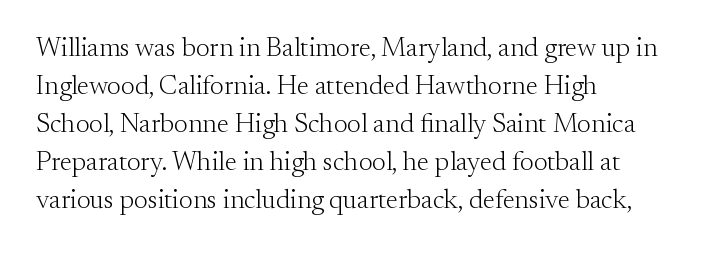
{"italic": "no", "bold": "no", "underline": "no", "align": "left", "line_spacing": "normal", "line_spacing_ratio": 1.41, "letter_spacing": "normal", "letter_spacing_em": 0.0, "glyph_px": 27}
